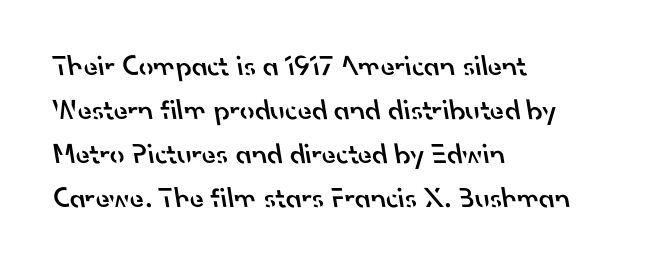
The rendering uses natural spacing where letterforms have individual widths. The font family rendered here belongs to the sans-serif group. Leading: standard. Line beginnings align vertically; line endings do not. A fair bit of extra ink — the face is semibold, not bold. The gap between lines stays unmarked.
